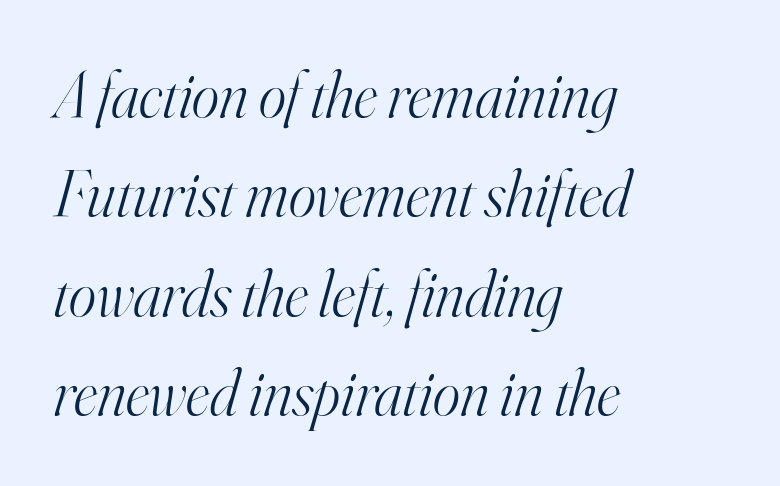
{"serif": "yes", "italic": "yes", "lean": "right", "slant_degrees": 16, "bold": "no", "weight": "light", "width": "normal", "stroke_contrast": "high", "x_height": "small", "monospaced": "no", "underline": "no", "align": "left", "line_spacing": "normal", "line_spacing_ratio": 1.53, "letter_spacing": "normal", "letter_spacing_em": 0.0, "glyph_px": 65}
